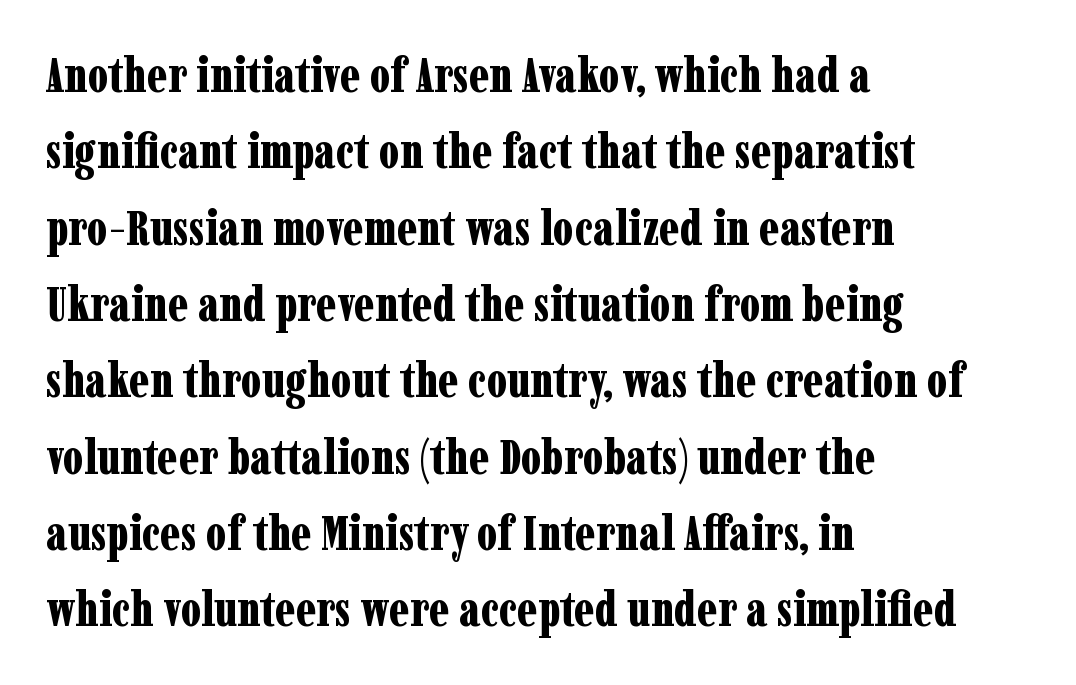
This sample keeps an unexceptional amount of space between lines. The area under the type is left untouched. Weight check: bold — yes, fully. A student would call this left alignment; a typographer would say flush left, rag right. Tall strokes in this sample are plumb rather than angled. To sum up the face: it has serifs.
